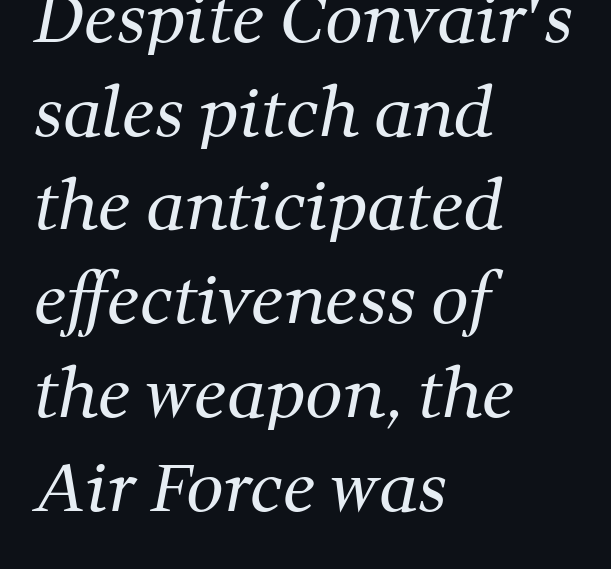
{"serif": "yes", "bold": "no", "weight": "regular", "width": "normal", "stroke_contrast": "medium", "x_height": "medium", "monospaced": "no", "underline": "no", "align": "left", "line_spacing": "normal", "line_spacing_ratio": 1.42, "letter_spacing": "normal", "letter_spacing_em": 0.0, "glyph_px": 66}
